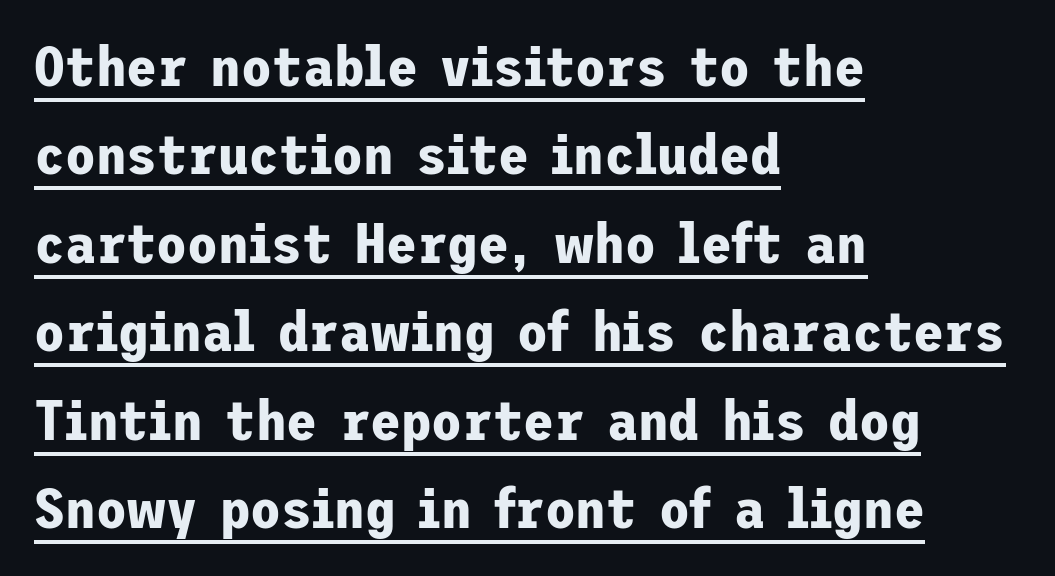
The image shows 56 px bold sans-serif type, upright; set left-aligned, normal line spacing (1.58x), normal letter spacing, underlined; low stroke contrast and a medium x-height.
